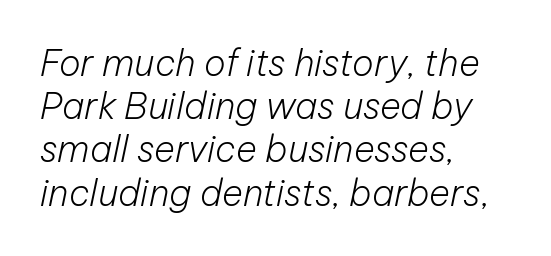
You could not count columns in this text — the font is proportionally spaced. The space beneath each line is pristine and unruled. Each word holds together tightly as a unit, with standard inter-letter gaps. Looking at the ascenders, they clearly lean.
